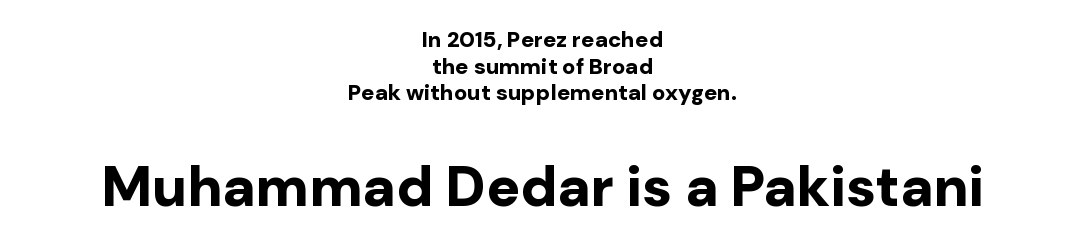
Q: Is the text bold? A: Yes.
Q: Is the text italic (slanted)? A: No, it is upright.
Q: Is the typeface a serif or a sans-serif typeface? A: Sans-serif.
Q: Is the text underlined? A: No.
Q: How is the paragraph aligned? A: Centered.
Q: Is the spacing between letters normal or unusually wide? A: Normal.
Q: Which block of text is set in a larger size, the first (top) or the second (bottom)? A: The second (bottom) one.
Q: Width (condensed, normal, or wide)? A: Normal.
Q: Stroke contrast? A: Low.
Q: x-height? A: Medium.
Q: Monospaced? A: No.
